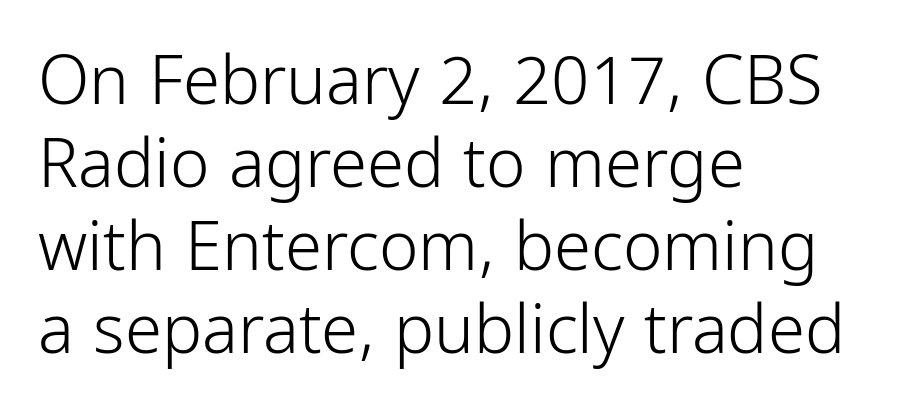
Q: Is the text bold? A: No.
Q: Is the text italic (slanted)? A: No, it is upright.
Q: Is the typeface a serif or a sans-serif typeface? A: Sans-serif.
Q: Is the text underlined? A: No.
Q: How is the paragraph aligned? A: Left-aligned.
Q: Is the spacing between letters normal or unusually wide? A: Normal.
Q: Width (condensed, normal, or wide)? A: Condensed.
Q: Stroke contrast? A: Low.
Q: x-height? A: Medium.
Q: Monospaced? A: No.
